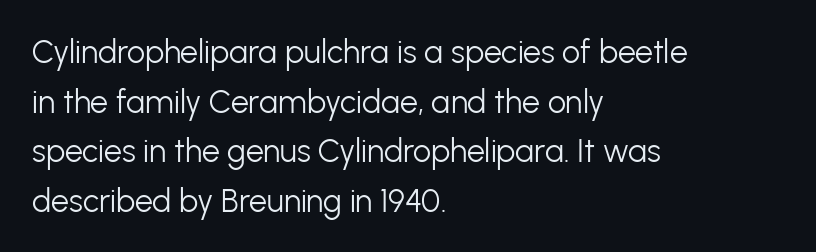
Q: Is the text bold? A: No.
Q: Is the text italic (slanted)? A: No, it is upright.
Q: Is the typeface a serif or a sans-serif typeface? A: Sans-serif.
Q: Is the text underlined? A: No.
Q: How is the paragraph aligned? A: Left-aligned.
Q: Is the spacing between letters normal or unusually wide? A: Normal.
Q: Is the spacing between lines tight, normal or loose? A: Normal.
Q: Width (condensed, normal, or wide)? A: Normal.
Q: Stroke contrast? A: Low.
Q: x-height? A: Medium.
Q: Monospaced? A: No.
